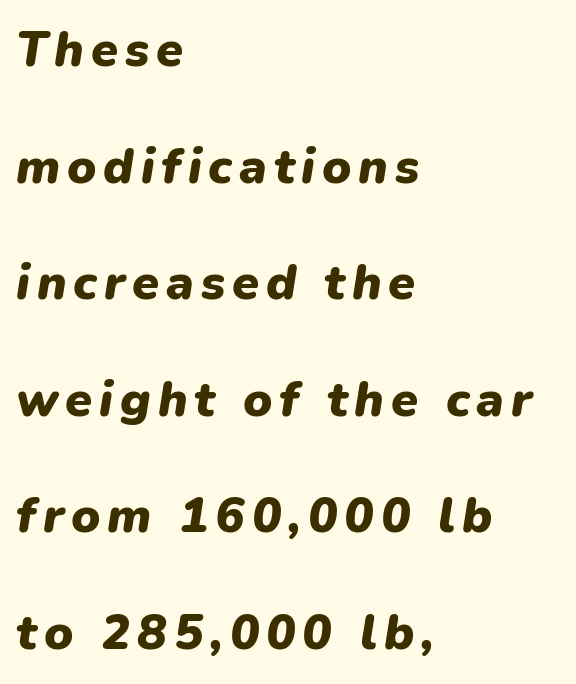
The specimen reads as italic at a glance. Leading: increased. The rendering anchors every line to the left-hand side. Do the characters align in a grid? No, the font is proportional.
